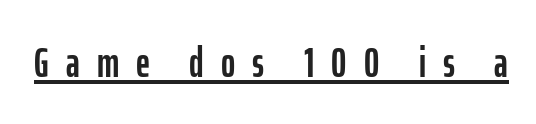
{"serif": "no", "italic": "no", "width": "condensed", "stroke_contrast": "low", "x_height": "medium", "monospaced": "no", "underline": "yes", "letter_spacing": "wide", "letter_spacing_em": 0.4, "glyph_px": 43}
